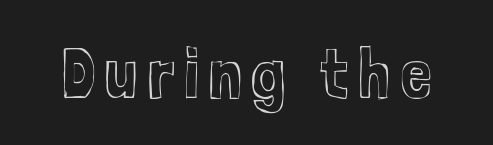
The font's upright variant was chosen for this text. Character widths vary here, with narrow letters taking less room than wide ones. Glance below the letters and you will spot only blank space.
